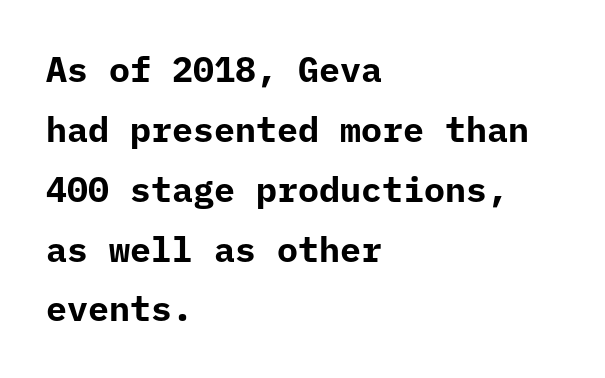
The image shows 35 px bold sans-serif type, upright, monospaced; set left-aligned, line spacing 1.71x, normal letter spacing, not underlined; low stroke contrast and a medium x-height.
